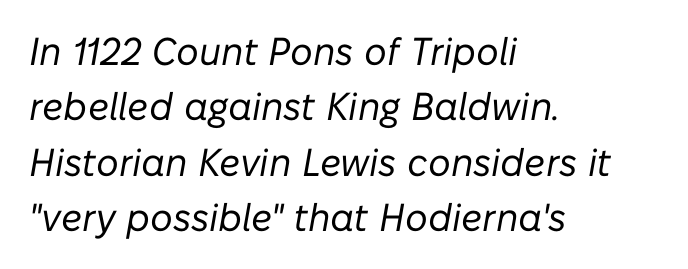
The specimen reads as italic at a glance. This block has exactly the height ordinary leading produces. In terms of letterspacing, this is plain default setting. The space beneath each line is pristine and unruled. Typeset ragged right — the left edge is the straight one. Proportional: the letters do not fall into vertical columns.
